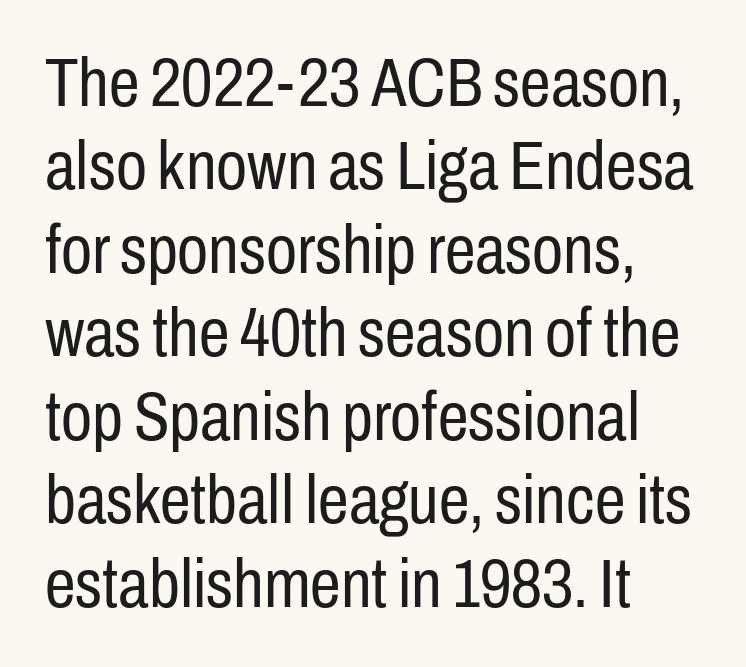
The image shows 69 px regular-weight, condensed sans-serif type, upright; set left-aligned, line spacing 1.21x, normal letter spacing, not underlined; low stroke contrast and a medium x-height.
